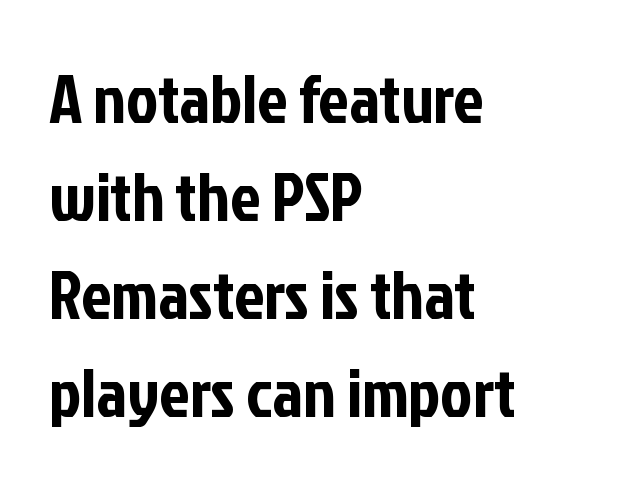
Q: Is the text italic (slanted)? A: No, it is upright.
Q: Is the typeface a serif or a sans-serif typeface? A: Sans-serif.
Q: Is the text underlined? A: No.
Q: How is the paragraph aligned? A: Left-aligned.
Q: Is the spacing between letters normal or unusually wide? A: Normal.
Q: Is the spacing between lines tight, normal or loose? A: Normal.
Q: Width (condensed, normal, or wide)? A: Condensed.
Q: Stroke contrast? A: Low.
Q: x-height? A: Medium.
Q: Monospaced? A: No.
